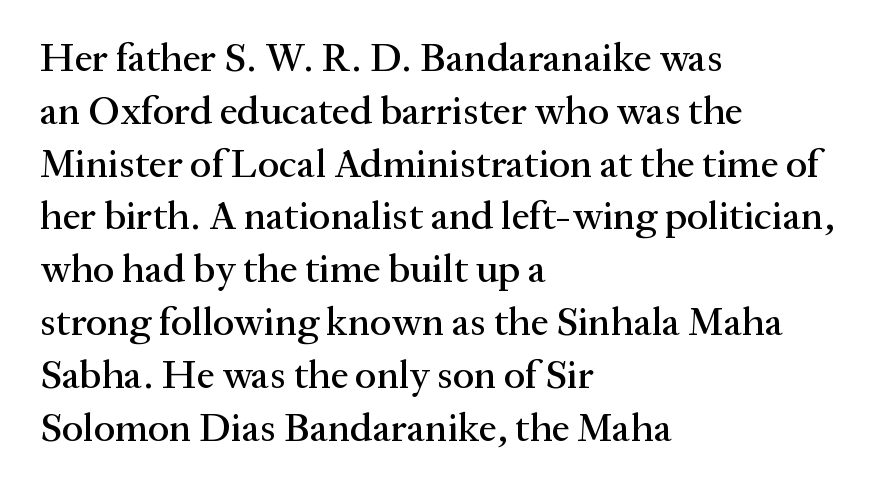
Q: Is the text italic (slanted)? A: No, it is upright.
Q: Is the typeface a serif or a sans-serif typeface? A: Serif.
Q: Is the text underlined? A: No.
Q: How is the paragraph aligned? A: Left-aligned.
Q: Is the spacing between letters normal or unusually wide? A: Normal.
Q: Is the spacing between lines tight, normal or loose? A: Normal.
Q: Width (condensed, normal, or wide)? A: Normal.
Q: Stroke contrast? A: Medium.
Q: x-height? A: Medium.
Q: Monospaced? A: No.
